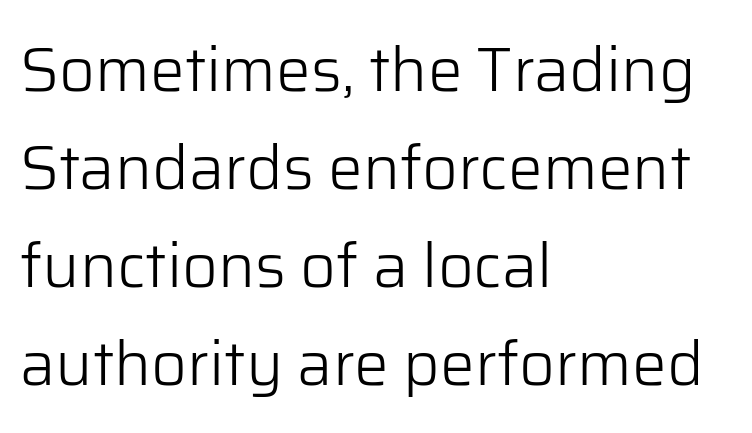
{"serif": "no", "italic": "no", "bold": "no", "weight": "light", "width": "normal", "stroke_contrast": "low", "x_height": "medium", "monospaced": "no", "underline": "no", "align": "left", "line_spacing": "normal", "line_spacing_ratio": 1.58, "letter_spacing": "normal", "letter_spacing_em": 0.0, "glyph_px": 62}
